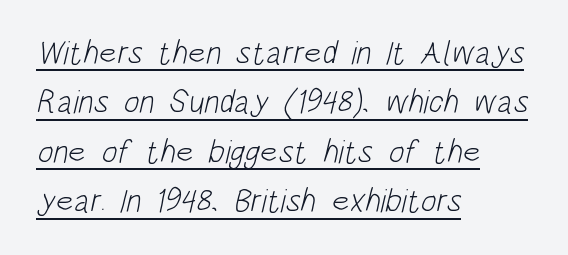
Note: no serifs on the glyphs. Summary of weight: not heavy and not bold. Quick note: interline space is typical. Teacher's note: observe the even left margin — that is flush-left alignment.
